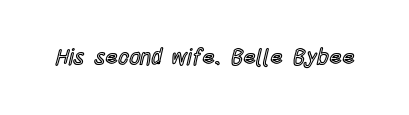
Q: Is the text italic (slanted)? A: Yes.
Q: Is the text underlined? A: No.
Q: Is the spacing between letters normal or unusually wide? A: Normal.
